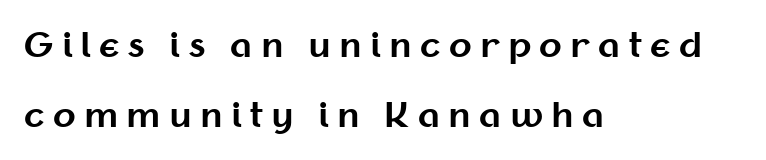
{"serif": "no", "italic": "no", "bold": "yes", "weight": "bold", "width": "normal", "stroke_contrast": "medium", "x_height": "medium", "monospaced": "no", "underline": "no", "align": "left", "line_spacing": "loose", "line_spacing_ratio": 2.13, "letter_spacing": "wide", "letter_spacing_em": 0.25, "glyph_px": 33}
